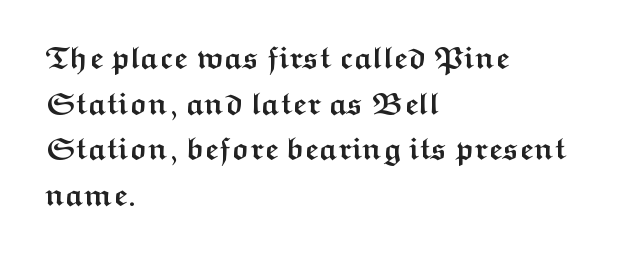
Q: Is the text bold? A: Yes.
Q: Is the text italic (slanted)? A: No, it is upright.
Q: Is the typeface a serif or a sans-serif typeface? A: Sans-serif.
Q: Is the text underlined? A: No.
Q: How is the paragraph aligned? A: Left-aligned.
Q: Is the spacing between letters normal or unusually wide? A: Normal.
Q: Is the spacing between lines tight, normal or loose? A: Normal.
Q: Width (condensed, normal, or wide)? A: Wide.
Q: Stroke contrast? A: Medium.
Q: x-height? A: Medium.
Q: Monospaced? A: No.
